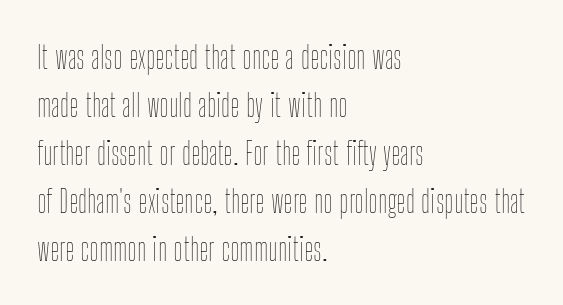
The image shows 32 px thin, condensed type, upright; set left-aligned, normal line spacing (1.5x), normal letter spacing, not underlined; low stroke contrast and a medium x-height.
